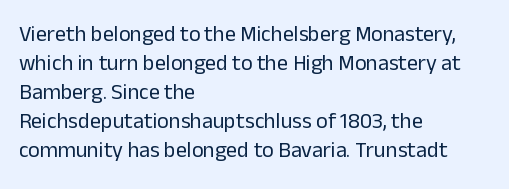
Q: Is the text bold? A: No.
Q: Is the text italic (slanted)? A: No, it is upright.
Q: Is the text underlined? A: No.
Q: How is the paragraph aligned? A: Left-aligned.
Q: Is the spacing between letters normal or unusually wide? A: Normal.
Q: Is the spacing between lines tight, normal or loose? A: Normal.
